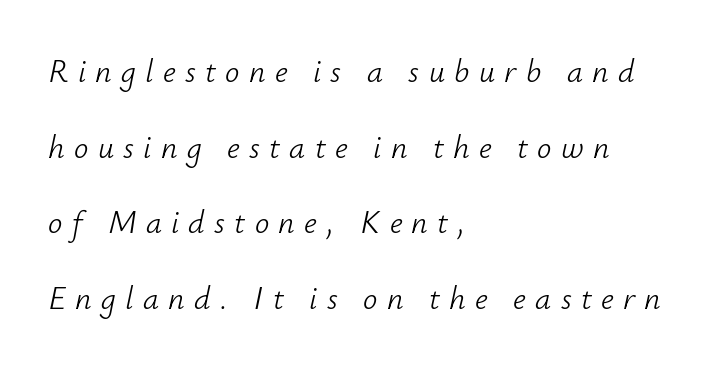
The image shows 32 px light type, italic (leaning right); set left-aligned, loose line spacing (2.36x), unusually wide letter spacing (+0.29 em), not underlined; low stroke contrast and a small x-height.
